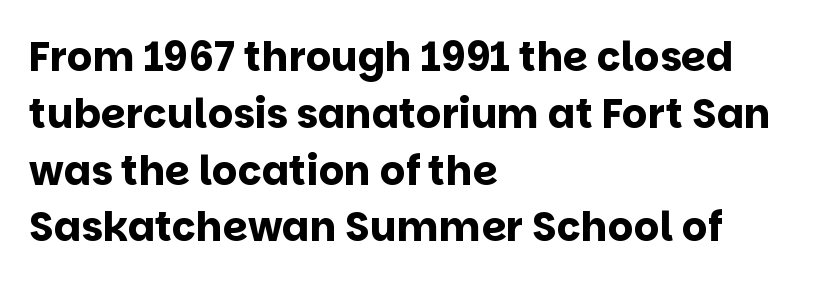
Q: Is the text bold? A: Yes.
Q: Is the text italic (slanted)? A: No, it is upright.
Q: Is the typeface a serif or a sans-serif typeface? A: Sans-serif.
Q: Is the text underlined? A: No.
Q: How is the paragraph aligned? A: Left-aligned.
Q: Is the spacing between letters normal or unusually wide? A: Normal.
Q: Is the spacing between lines tight, normal or loose? A: Normal.
Q: Width (condensed, normal, or wide)? A: Normal.
Q: Stroke contrast? A: Low.
Q: x-height? A: Large.
Q: Monospaced? A: No.
